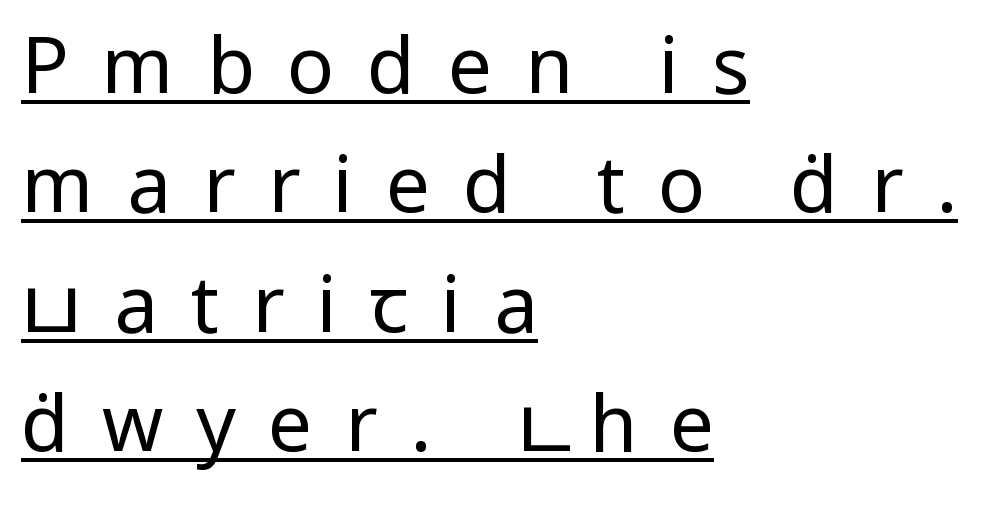
Q: Is the text bold? A: No.
Q: Is the text italic (slanted)? A: No, it is upright.
Q: Is the typeface a serif or a sans-serif typeface? A: Sans-serif.
Q: Is the text underlined? A: Yes.
Q: How is the paragraph aligned? A: Left-aligned.
Q: Is the spacing between letters normal or unusually wide? A: Unusually wide.
Q: Is the spacing between lines tight, normal or loose? A: Normal.
Q: Width (condensed, normal, or wide)? A: Condensed.
Q: Stroke contrast? A: Low.
Q: x-height? A: Large.
Q: Monospaced? A: No.
